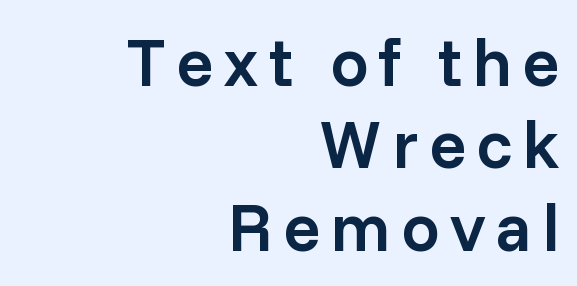
The image shows 68 px semibold sans-serif type, upright; set right-aligned, line spacing 1.21x, not underlined; low stroke contrast and a medium x-height.
